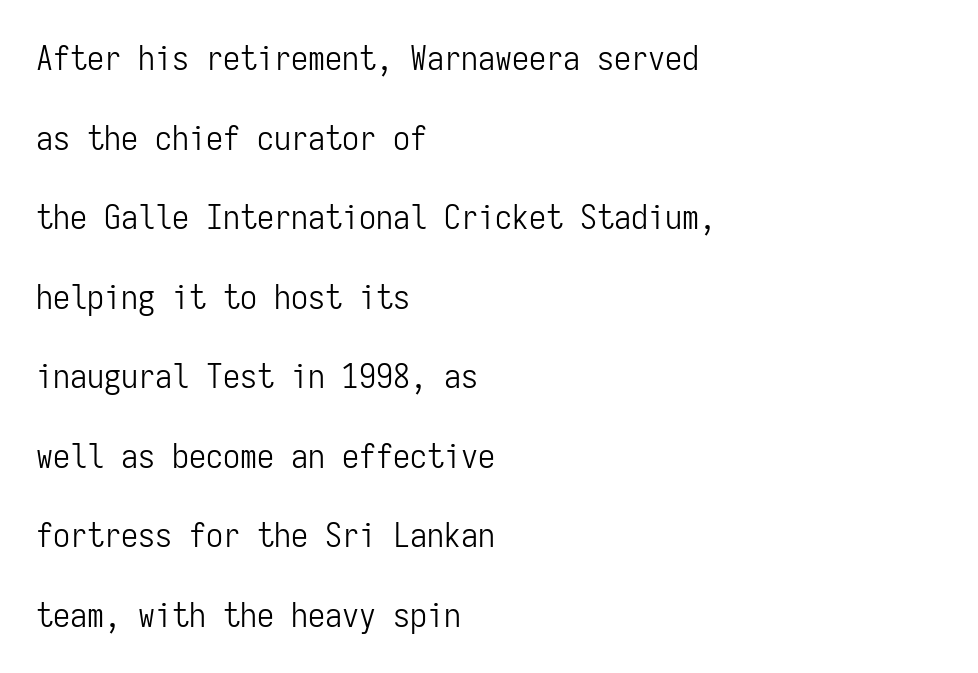
{"serif": "no", "italic": "no", "bold": "no", "weight": "light", "width": "condensed", "stroke_contrast": "low", "x_height": "medium", "monospaced": "yes", "underline": "no", "align": "left", "line_spacing": "loose", "line_spacing_ratio": 2.34, "letter_spacing": "normal", "letter_spacing_em": 0.0, "glyph_px": 34}
